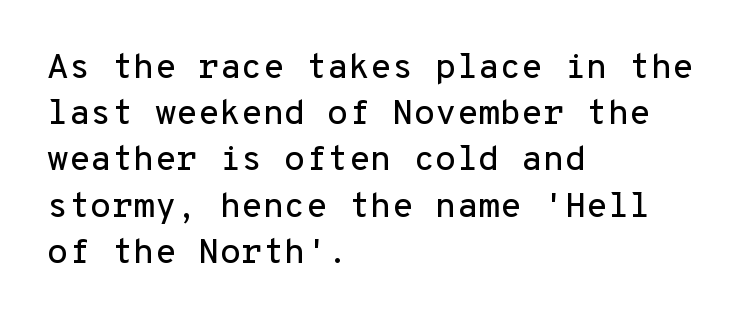
Each word holds together tightly as a unit, with standard inter-letter gaps. Nothing sits at the stroke ends, so this counts as sans-serif. A typesetter would call this leading conventional body-copy spacing. This sample has the even, mechanical cadence of fixed-width lettering. Where is the straight margin? On the left.
